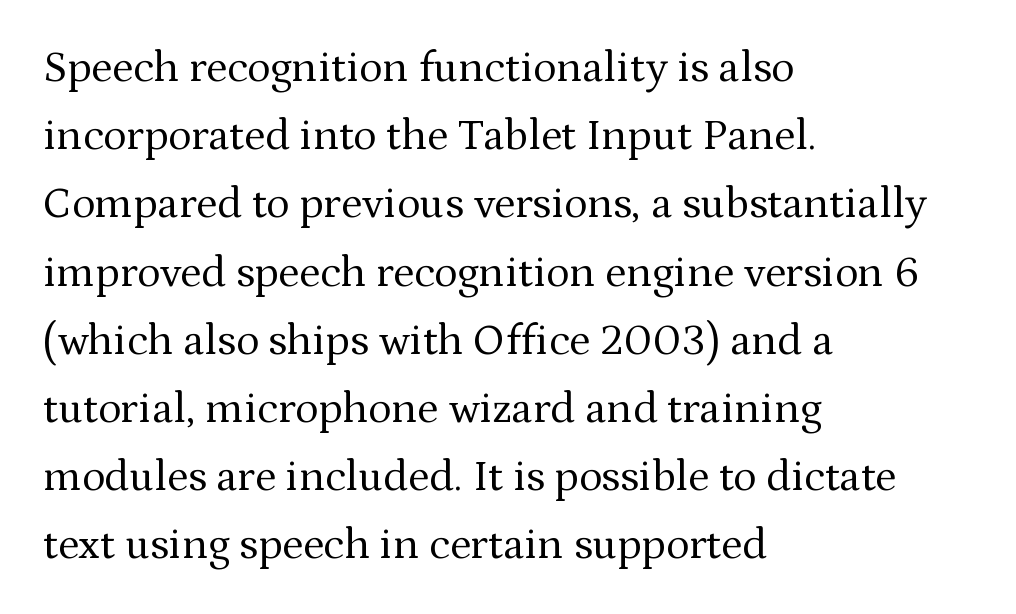
Looks like regular typesetting: each glyph gets only the width it needs. Rendered with straight, roman letterforms. No chunkiness to these letters — they're not bold. A typesetter would label this face a serif. The space between consecutive lines is moderate. The string is rendered with underlining switched off.
